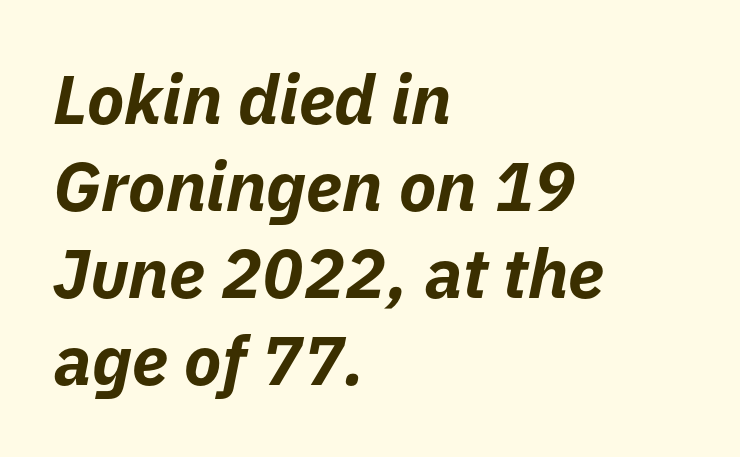
{"italic": "yes", "lean": "right", "slant_degrees": 11, "bold": "yes", "weight": "bold", "width": "normal", "stroke_contrast": "low", "x_height": "medium", "monospaced": "no", "underline": "no", "align": "left", "line_spacing": "normal", "line_spacing_ratio": 1.26, "letter_spacing": "normal", "letter_spacing_em": 0.0, "glyph_px": 69}
